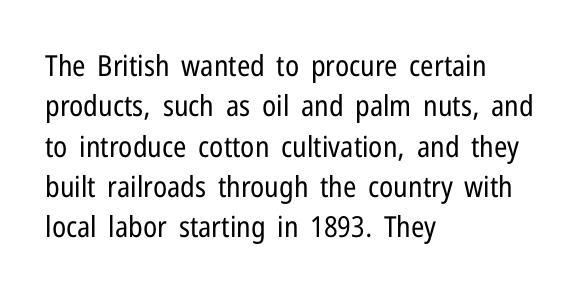
Q: Is the text bold? A: No.
Q: Is the text italic (slanted)? A: No, it is upright.
Q: Is the typeface a serif or a sans-serif typeface? A: Sans-serif.
Q: Is the text underlined? A: No.
Q: How is the paragraph aligned? A: Left-aligned.
Q: Is the spacing between letters normal or unusually wide? A: Normal.
Q: Is the spacing between lines tight, normal or loose? A: Normal.
Q: Width (condensed, normal, or wide)? A: Condensed.
Q: Stroke contrast? A: Low.
Q: x-height? A: Medium.
Q: Monospaced? A: No.
